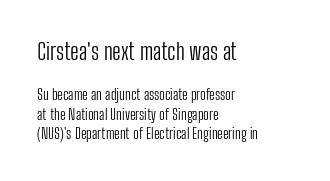
Q: Is the text bold? A: No.
Q: Is the text italic (slanted)? A: No, it is upright.
Q: Is the text underlined? A: No.
Q: How is the paragraph aligned? A: Left-aligned.
Q: Is the spacing between letters normal or unusually wide? A: Normal.
Q: Is the spacing between lines tight, normal or loose? A: Normal.
Q: Which block of text is set in a larger size, the first (top) or the second (bottom)? A: The first (top) one.
